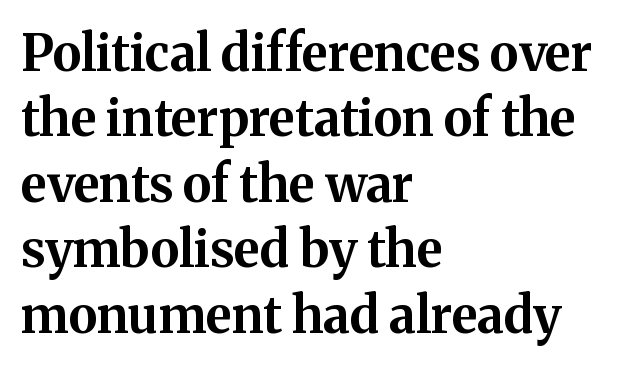
{"serif": "yes", "italic": "no", "bold": "yes", "weight": "bold", "width": "normal", "stroke_contrast": "medium", "x_height": "medium", "monospaced": "no", "underline": "no", "align": "left", "line_spacing": "normal", "line_spacing_ratio": 1.31, "letter_spacing": "normal", "letter_spacing_em": 0.0, "glyph_px": 50}
